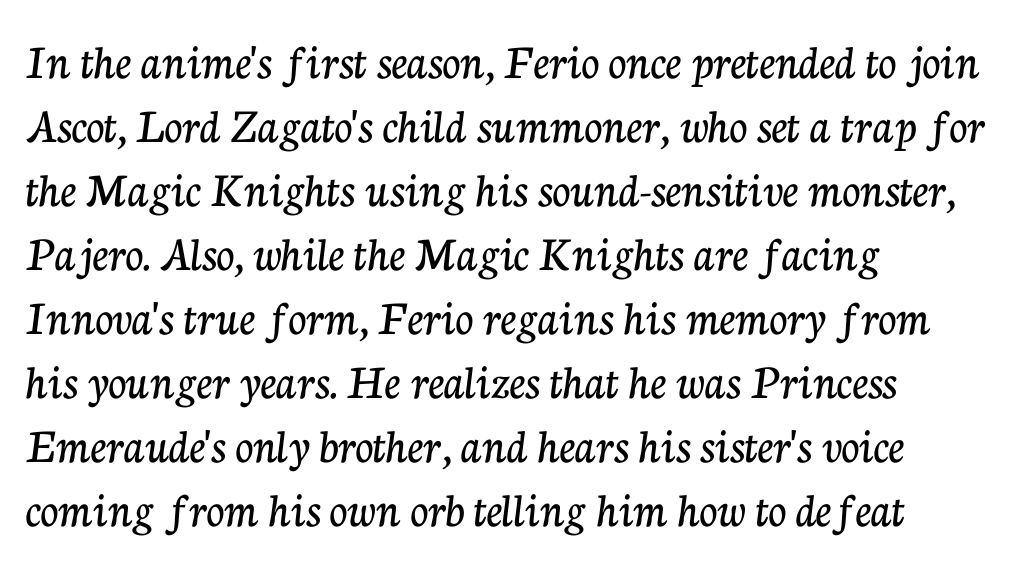
{"serif": "yes", "width": "normal", "stroke_contrast": "low", "x_height": "medium", "monospaced": "no", "underline": "no", "align": "left", "line_spacing": "normal", "line_spacing_ratio": 1.28, "letter_spacing": "normal", "letter_spacing_em": 0.0, "glyph_px": 50}
